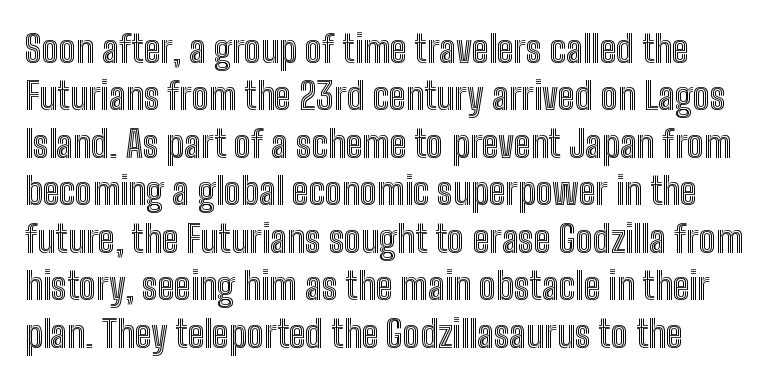
The image shows 38 px condensed type, upright; set normal line spacing (1.25x), normal letter spacing, not underlined; a medium x-height.
